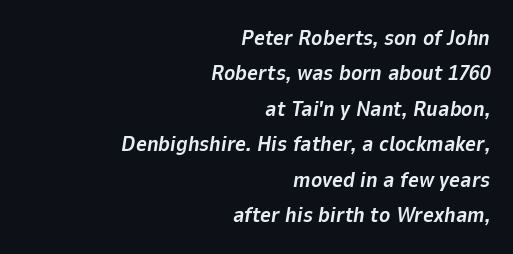
The image shows 21 px bold type, italic (leaning right); set right-aligned, normal line spacing (1.69x), normal letter spacing, not underlined.
